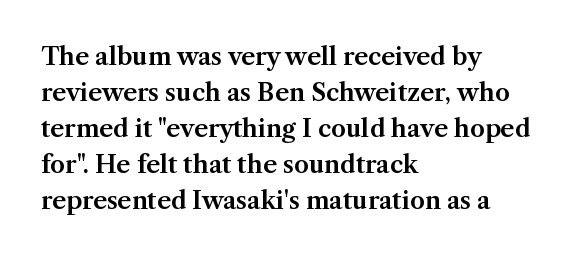
{"italic": "no", "underline": "no", "align": "left", "line_spacing": "normal", "line_spacing_ratio": 1.5, "letter_spacing": "normal", "letter_spacing_em": 0.0, "glyph_px": 24}
